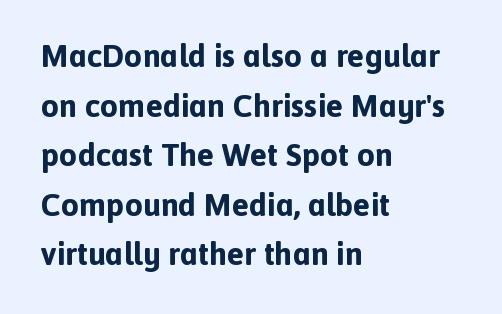
{"serif": "no", "italic": "no", "bold": "yes", "weight": "bold", "width": "normal", "x_height": "medium", "monospaced": "no", "underline": "no", "align": "left", "line_spacing": "normal", "line_spacing_ratio": 1.55, "letter_spacing": "normal", "letter_spacing_em": 0.0, "glyph_px": 32}
